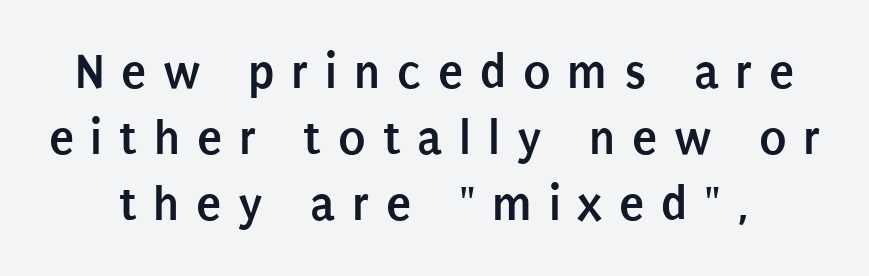
{"serif": "no", "italic": "no", "bold": "yes", "weight": "semibold", "width": "condensed", "stroke_contrast": "low", "x_height": "large", "monospaced": "no", "underline": "no", "line_spacing": "normal", "line_spacing_ratio": 1.29, "letter_spacing": "wide", "letter_spacing_em": 0.33, "glyph_px": 51}
